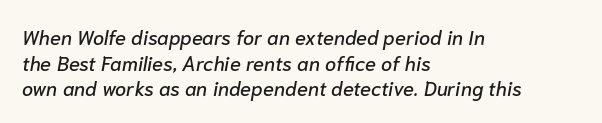
How are the letters spaced? Ordinarily, with no added tracking. Typeset ragged right — the left edge is the straight one. The text carries the slant typical of an italic or oblique font. Is there much room between lines? A standard amount, neither cramped nor airy. Honestly, there is no underline to notice here at all.
